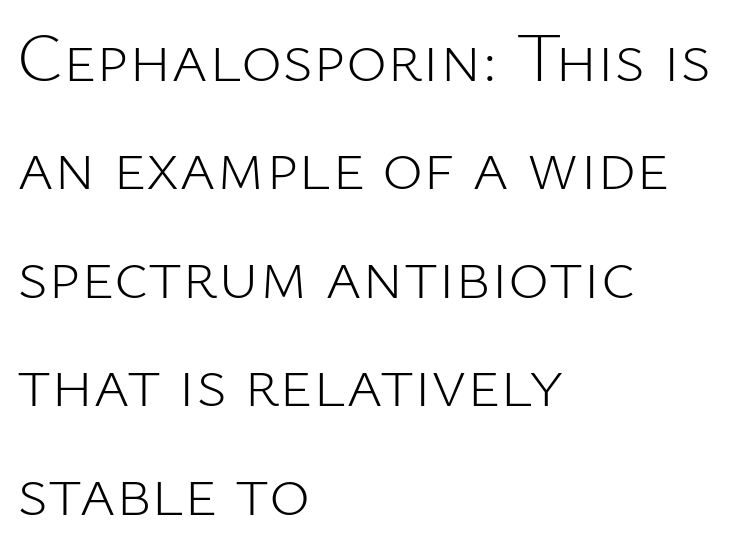
{"serif": "no", "italic": "no", "bold": "no", "weight": "light", "width": "normal", "stroke_contrast": "low", "x_height": "medium", "monospaced": "no", "underline": "no", "align": "left", "line_spacing": "normal", "line_spacing_ratio": 1.55, "letter_spacing": "normal", "letter_spacing_em": 0.0, "glyph_px": 70}
